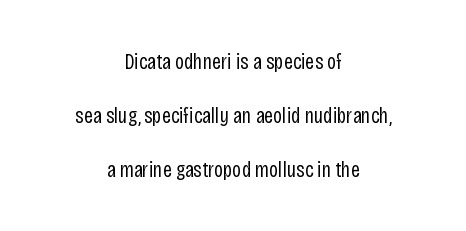
The tracking reads as untouched default to a designer's eye. Typeset on center — no edge is straight. Is the type heavy? It reads as light-to-regular instead. The specimen reads as upright at a glance. This sample trades compactness for vertical openness between lines.
